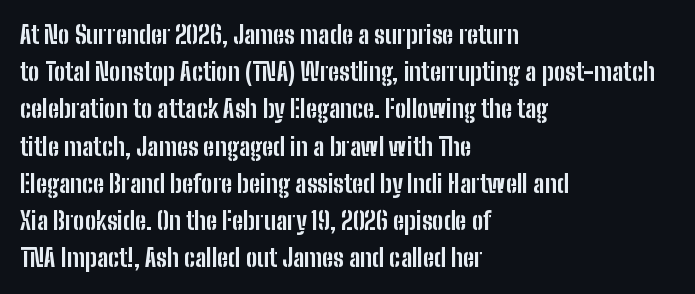
The image shows 24 px bold type, upright; set left-aligned, normal line spacing (1.55x), normal letter spacing, not underlined.
